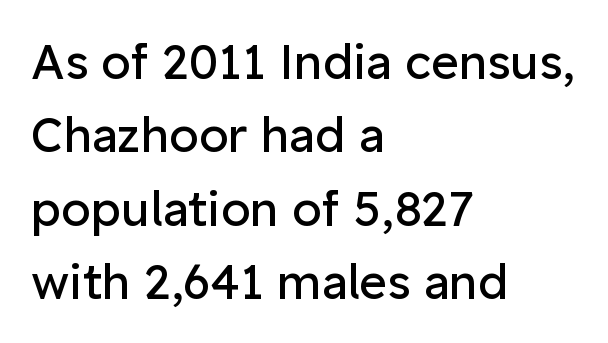
Q: Is the text bold? A: No.
Q: Is the text italic (slanted)? A: No, it is upright.
Q: Is the typeface a serif or a sans-serif typeface? A: Sans-serif.
Q: Is the text underlined? A: No.
Q: How is the paragraph aligned? A: Left-aligned.
Q: Is the spacing between letters normal or unusually wide? A: Normal.
Q: Is the spacing between lines tight, normal or loose? A: Normal.
Q: Width (condensed, normal, or wide)? A: Normal.
Q: Stroke contrast? A: Low.
Q: x-height? A: Medium.
Q: Monospaced? A: No.
